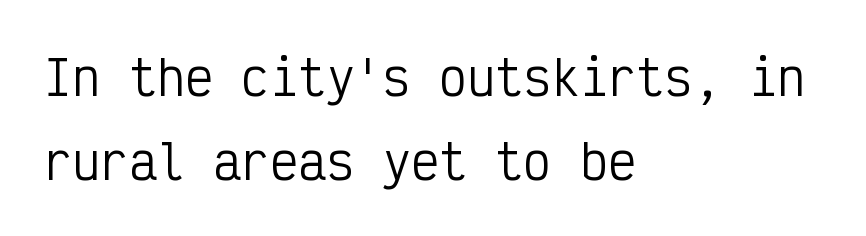
The image shows 47 px regular-weight, condensed sans-serif type, upright, monospaced; set left-aligned, line spacing 1.78x, normal letter spacing, not underlined; low stroke contrast and a medium x-height.
